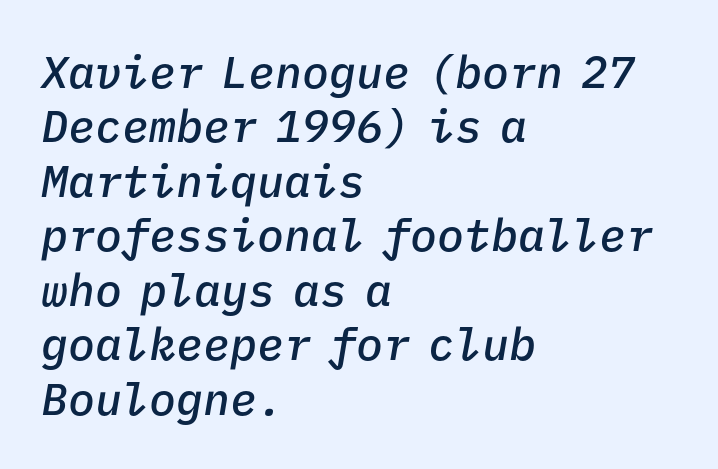
The image shows 45 px semibold type, italic (leaning right), monospaced; set left-aligned, line spacing 1.21x, normal letter spacing, not underlined; low stroke contrast and a medium x-height.
